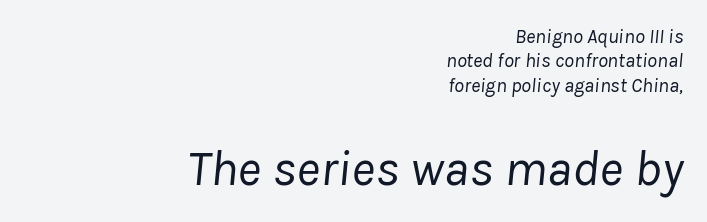
{"italic": "yes", "lean": "right", "slant_degrees": 8, "bold": "no", "weight": "regular", "width": "normal", "stroke_contrast": "low", "x_height": "medium", "monospaced": "no", "underline": "no", "align": "right", "line_spacing_ratio": 1.22, "letter_spacing": "normal", "letter_spacing_em": 0.0, "larger_block": "second", "size_ratio": 2.55, "glyph_px": 51}
